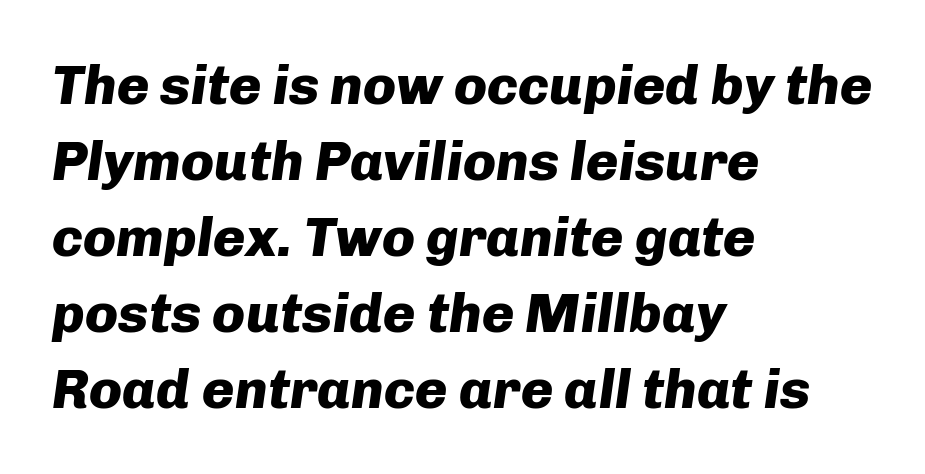
{"italic": "yes", "lean": "right", "slant_degrees": 8, "bold": "yes", "weight": "heavy", "width": "normal", "stroke_contrast": "low", "x_height": "medium", "monospaced": "no", "underline": "no", "align": "left", "line_spacing": "normal", "line_spacing_ratio": 1.38, "letter_spacing": "normal", "letter_spacing_em": 0.0, "glyph_px": 55}
